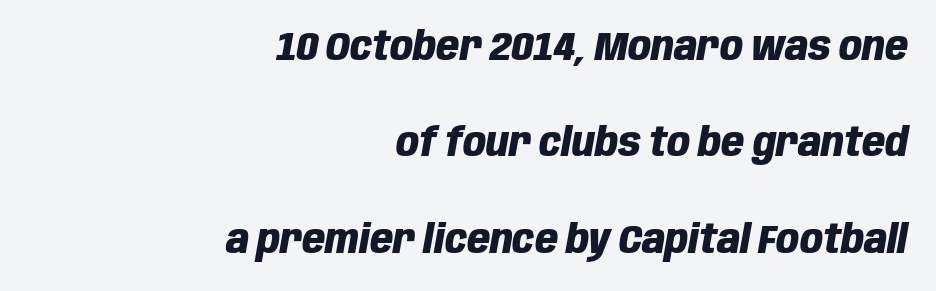
Emphasis by weight is at full strength: bold. You could not count columns in this text — the font is proportionally spaced. Is the type slanted? Yes — the strokes lean at a clear angle. Glance below the letters and you will spot only blank space.
